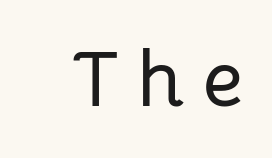
Q: Is the text italic (slanted)? A: No, it is upright.
Q: Is the typeface a serif or a sans-serif typeface? A: Sans-serif.
Q: Is the text underlined? A: No.
Q: Is the spacing between letters normal or unusually wide? A: Unusually wide.
Q: Width (condensed, normal, or wide)? A: Normal.
Q: Stroke contrast? A: Low.
Q: x-height? A: Medium.
Q: Monospaced? A: No.
